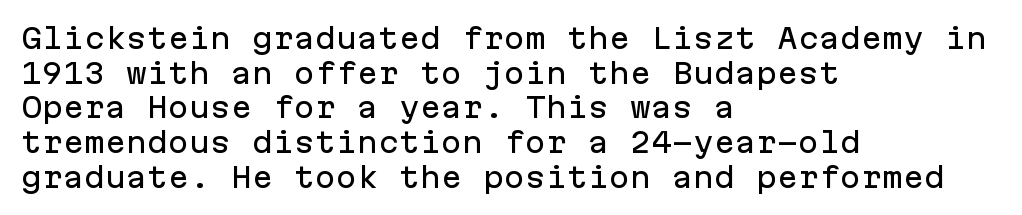
{"serif": "no", "italic": "no", "width": "normal", "stroke_contrast": "low", "x_height": "medium", "monospaced": "yes", "underline": "no", "align": "left", "line_spacing_ratio": 1.24, "letter_spacing": "normal", "letter_spacing_em": 0.0, "glyph_px": 28}
